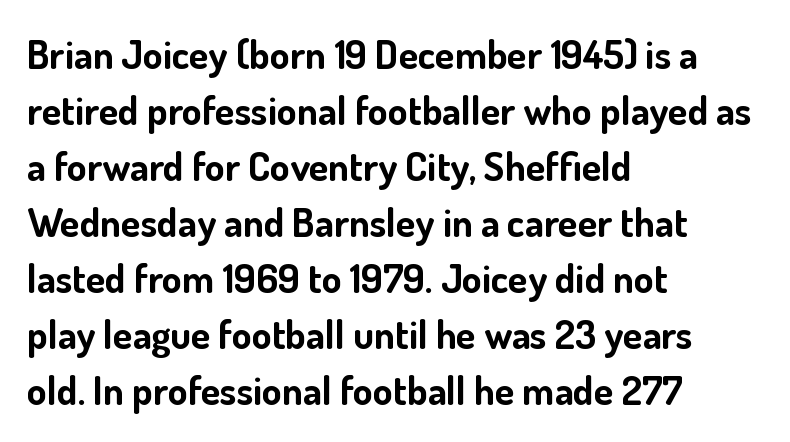
{"serif": "no", "italic": "no", "bold": "yes", "weight": "bold", "width": "normal", "stroke_contrast": "low", "x_height": "small", "monospaced": "no", "underline": "no", "align": "left", "line_spacing": "normal", "line_spacing_ratio": 1.4, "letter_spacing": "normal", "letter_spacing_em": 0.0, "glyph_px": 40}
